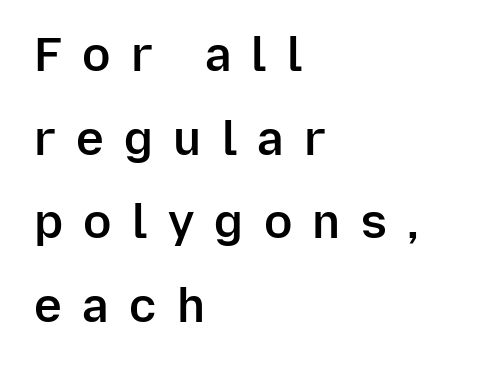
Q: Is the text bold? A: Semi-bold.
Q: Is the text italic (slanted)? A: No, it is upright.
Q: Is the typeface a serif or a sans-serif typeface? A: Sans-serif.
Q: Is the text underlined? A: No.
Q: How is the paragraph aligned? A: Left-aligned.
Q: Is the spacing between letters normal or unusually wide? A: Unusually wide.
Q: Width (condensed, normal, or wide)? A: Normal.
Q: Stroke contrast? A: Low.
Q: x-height? A: Medium.
Q: Monospaced? A: No.
